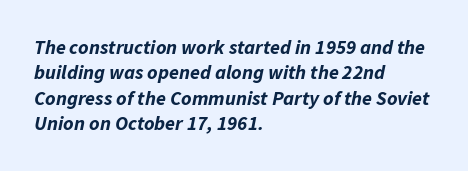
{"italic": "yes", "lean": "right", "slant_degrees": 11, "bold": "yes", "underline": "no", "align": "left", "line_spacing": "normal", "line_spacing_ratio": 1.27, "letter_spacing": "normal", "letter_spacing_em": 0.0, "glyph_px": 20}
